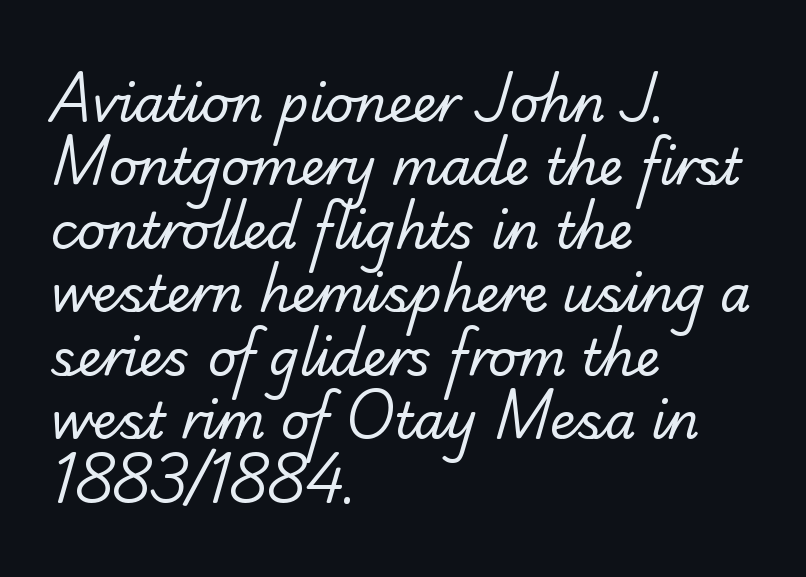
The image shows 50 px regular-weight serif type; set left-aligned, normal line spacing (1.27x), normal letter spacing, not underlined; low stroke contrast and a small x-height.
